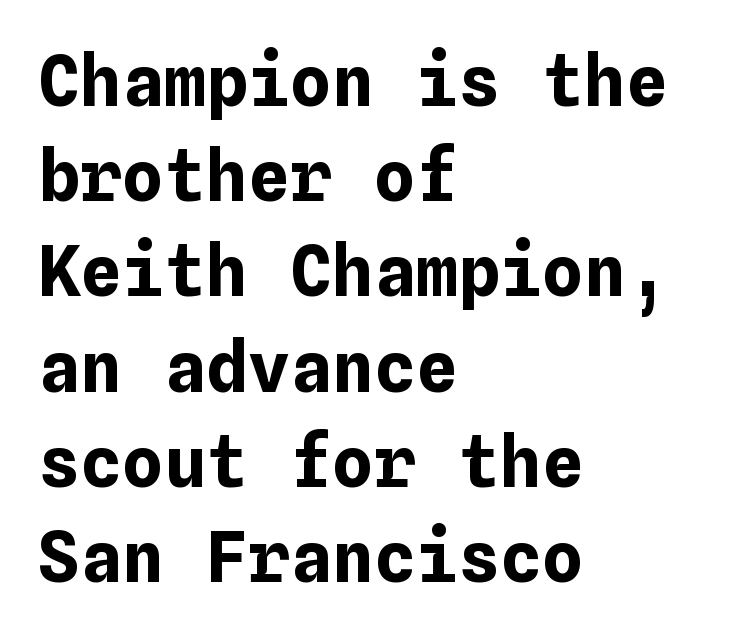
Upright lettering throughout. The lines in this sample share a left origin and differ only in where they stop. Type without underlining. Heft: maximum for text — a bold. Quick note: interline space is typical. Observe the ordinary spacing: letters are neighbours, not strangers.
